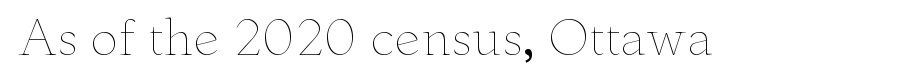
Q: Is the text bold? A: No.
Q: Is the text italic (slanted)? A: No, it is upright.
Q: Is the text underlined? A: No.
Q: Is the spacing between letters normal or unusually wide? A: Normal.
Q: Width (condensed, normal, or wide)? A: Wide.
Q: Stroke contrast? A: Low.
Q: x-height? A: Small.
Q: Monospaced? A: No.
